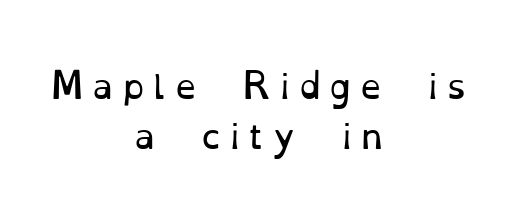
The font's upright variant was chosen for this text. There is plenty of visible air inserted between adjacent glyphs. This sample is center-justified, so both line endings float freely. Does the leading feel generous? No, just average. Underlining? Definitely not there.
